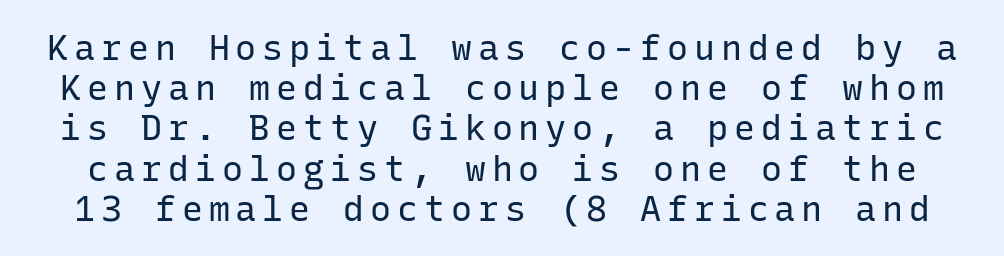
Q: Is the text bold? A: No.
Q: Is the text italic (slanted)? A: No, it is upright.
Q: Is the typeface a serif or a sans-serif typeface? A: Sans-serif.
Q: Is the text underlined? A: No.
Q: Is the spacing between lines tight, normal or loose? A: Tight.
Q: Width (condensed, normal, or wide)? A: Normal.
Q: Stroke contrast? A: Low.
Q: x-height? A: Medium.
Q: Monospaced? A: Yes.
